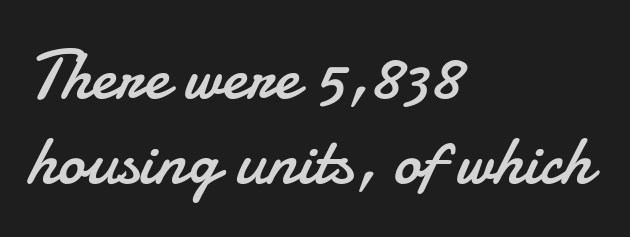
Q: Is the text bold? A: No.
Q: Is the text italic (slanted)? A: Yes.
Q: Is the typeface a serif or a sans-serif typeface? A: Sans-serif.
Q: Is the text underlined? A: No.
Q: How is the paragraph aligned? A: Left-aligned.
Q: Is the spacing between letters normal or unusually wide? A: Normal.
Q: Width (condensed, normal, or wide)? A: Normal.
Q: Stroke contrast? A: Low.
Q: x-height? A: Small.
Q: Monospaced? A: No.
